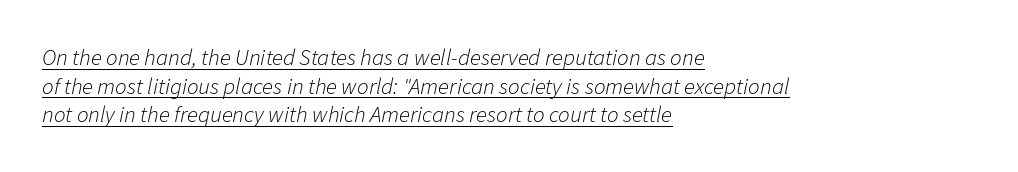
Q: Is the text bold? A: No.
Q: Is the text italic (slanted)? A: Yes, it leans right by about 11 degrees.
Q: Is the text underlined? A: Yes.
Q: How is the paragraph aligned? A: Left-aligned.
Q: Is the spacing between letters normal or unusually wide? A: Normal.
